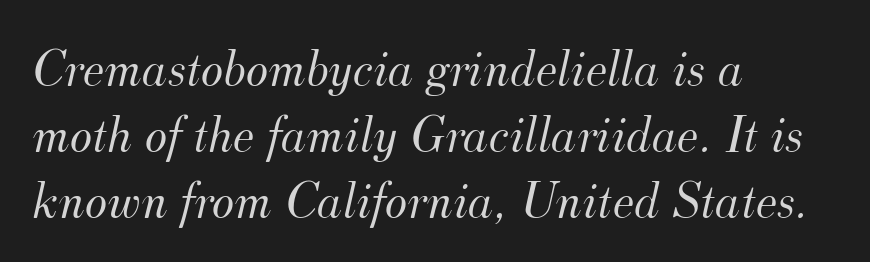
The image shows 53 px light serif type, italic (leaning right); set left-aligned, normal line spacing (1.25x), normal letter spacing, not underlined; medium stroke contrast and a small x-height.
